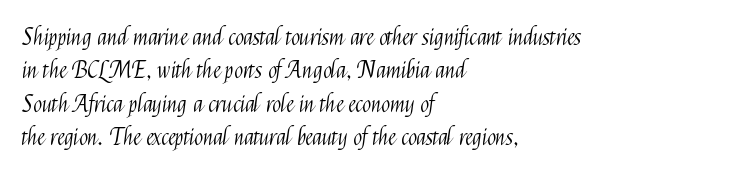
Q: Is the text bold? A: No.
Q: Is the text italic (slanted)? A: Yes.
Q: Is the text underlined? A: No.
Q: How is the paragraph aligned? A: Left-aligned.
Q: Is the spacing between letters normal or unusually wide? A: Normal.
Q: Is the spacing between lines tight, normal or loose? A: Normal.
